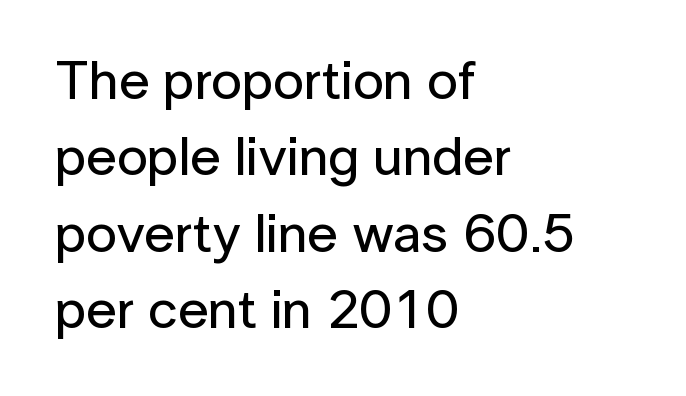
{"serif": "no", "italic": "no", "width": "normal", "stroke_contrast": "low", "x_height": "medium", "monospaced": "no", "underline": "no", "align": "left", "line_spacing": "normal", "line_spacing_ratio": 1.39, "letter_spacing": "normal", "letter_spacing_em": 0.0, "glyph_px": 55}
